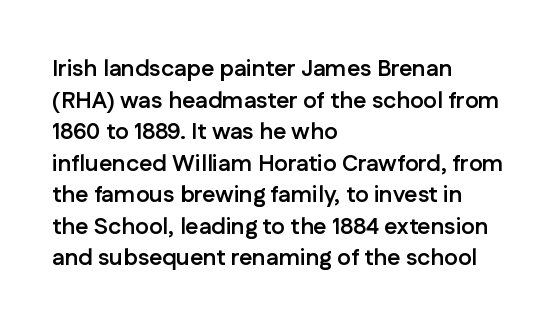
One glance says typical: line gaps are just what's usual. The letters stand upright; this is a roman face. These lines stack with their left ends in a neat column. Bold? Absolutely — the strokes are thick and heavy.
